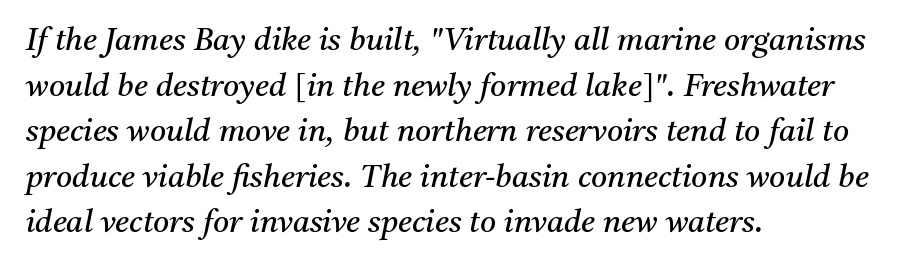
{"serif": "yes", "italic": "yes", "lean": "right", "slant_degrees": 11, "bold": "no", "weight": "regular", "width": "normal", "stroke_contrast": "medium", "x_height": "medium", "monospaced": "no", "underline": "no", "align": "left", "line_spacing": "normal", "line_spacing_ratio": 1.47, "letter_spacing": "normal", "letter_spacing_em": 0.0, "glyph_px": 31}
